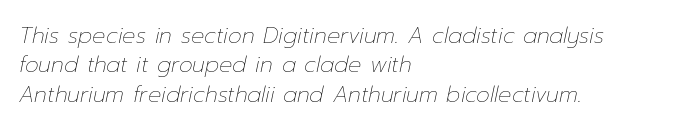
{"italic": "yes", "lean": "right", "slant_degrees": 12, "bold": "no", "underline": "no", "align": "left", "line_spacing": "normal", "line_spacing_ratio": 1.33, "letter_spacing": "normal", "letter_spacing_em": 0.0, "glyph_px": 22}
